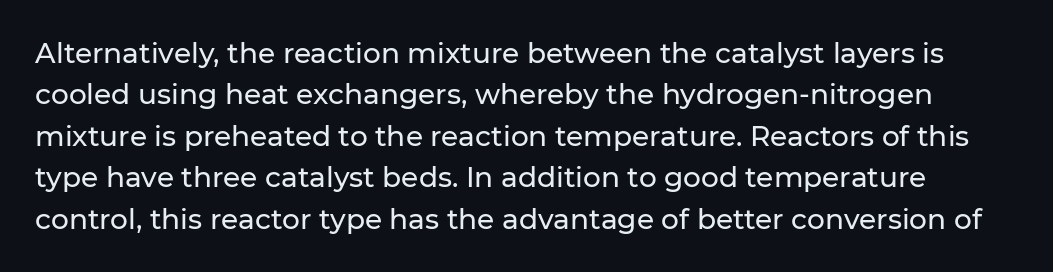
Each new line begins a customary step beneath the previous one. Character widths vary here, with narrow letters taking less room than wide ones. Nope, not italic — everything's standing straight. The face used here is a sans, in the tradition of grotesques and geometrics. Honestly, there is no underline to notice here at all.
